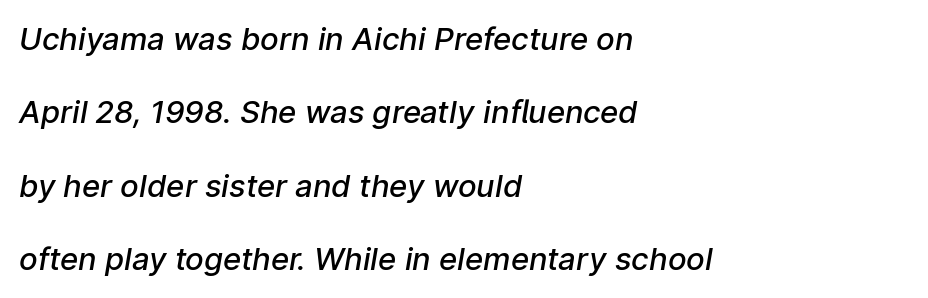
Caption: standard tracking, unaltered. Think of a printed novel: that variable character pitch is what you see here. A bit beefed up — I'd call it semibold rather than bold. These lines are set flush left with a ragged right edge. Regarding serifs, this sample does without them. Baseline-to-baseline distance is far greater than the letter height.
